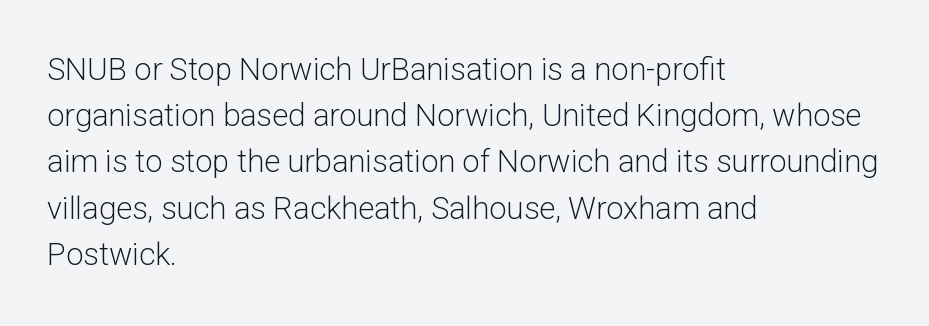
Q: Is the text bold? A: No.
Q: Is the text italic (slanted)? A: No, it is upright.
Q: Is the typeface a serif or a sans-serif typeface? A: Sans-serif.
Q: Is the text underlined? A: No.
Q: How is the paragraph aligned? A: Left-aligned.
Q: Is the spacing between letters normal or unusually wide? A: Normal.
Q: Is the spacing between lines tight, normal or loose? A: Normal.
Q: Width (condensed, normal, or wide)? A: Normal.
Q: Stroke contrast? A: Low.
Q: x-height? A: Medium.
Q: Monospaced? A: No.
